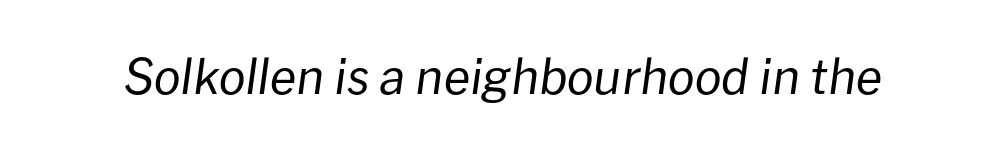
Q: Is the text bold? A: No.
Q: Is the text italic (slanted)? A: Yes, it leans right by about 8 degrees.
Q: Is the text underlined? A: No.
Q: Is the spacing between letters normal or unusually wide? A: Normal.
Q: Width (condensed, normal, or wide)? A: Normal.
Q: Stroke contrast? A: Low.
Q: x-height? A: Medium.
Q: Monospaced? A: No.
